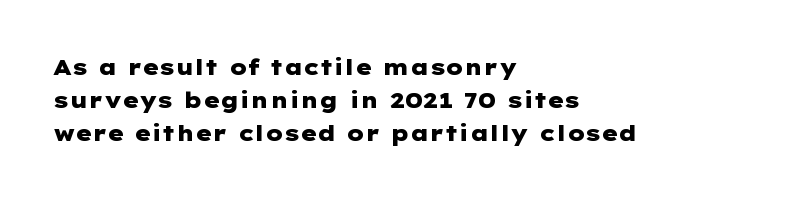
Q: Is the text bold? A: Yes.
Q: Is the text italic (slanted)? A: No, it is upright.
Q: Is the text underlined? A: No.
Q: How is the paragraph aligned? A: Left-aligned.
Q: Is the spacing between letters normal or unusually wide? A: Normal.
Q: Is the spacing between lines tight, normal or loose? A: Normal.
